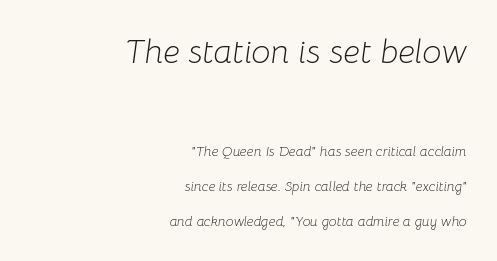
Q: Is the text bold? A: No.
Q: Is the text italic (slanted)? A: Yes, it leans right by about 8 degrees.
Q: Is the text underlined? A: No.
Q: How is the paragraph aligned? A: Right-aligned.
Q: Is the spacing between letters normal or unusually wide? A: Normal.
Q: Is the spacing between lines tight, normal or loose? A: Loose.
Q: Which block of text is set in a larger size, the first (top) or the second (bottom)? A: The first (top) one.
Q: Width (condensed, normal, or wide)? A: Normal.
Q: Stroke contrast? A: Low.
Q: x-height? A: Medium.
Q: Monospaced? A: No.
